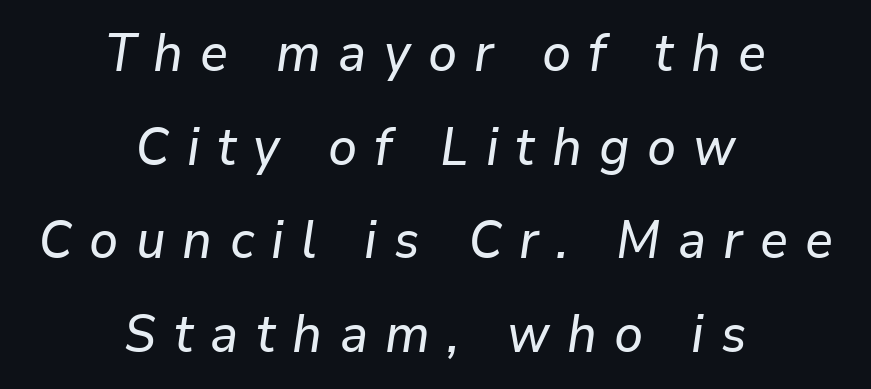
The image shows 52 px text type, italic (leaning right); set centered, line spacing 1.8x, unusually wide letter spacing (+0.33 em), not underlined; low stroke contrast and a medium x-height.
